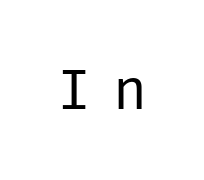
{"serif": "no", "italic": "no", "bold": "no", "weight": "regular", "width": "normal", "stroke_contrast": "low", "x_height": "medium", "underline": "no", "letter_spacing": "wide", "letter_spacing_em": 0.38, "glyph_px": 57}
